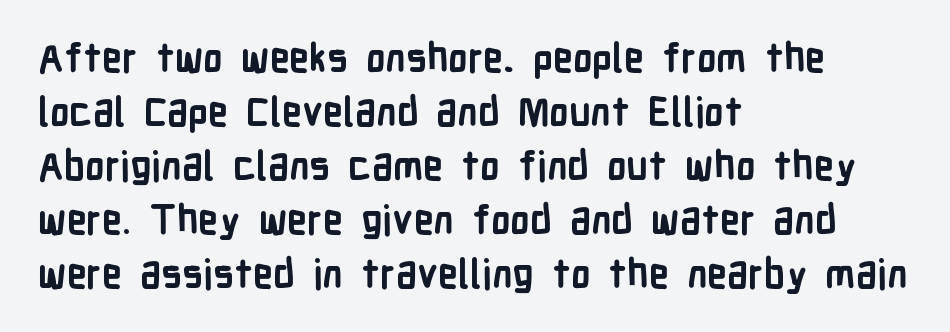
Every row of glyphs begins at an identical x-position on the left. Horizontal bands of white between lines are of average thickness. Is there any slant? The stems are plumb. Check under the words: just untouched page.
